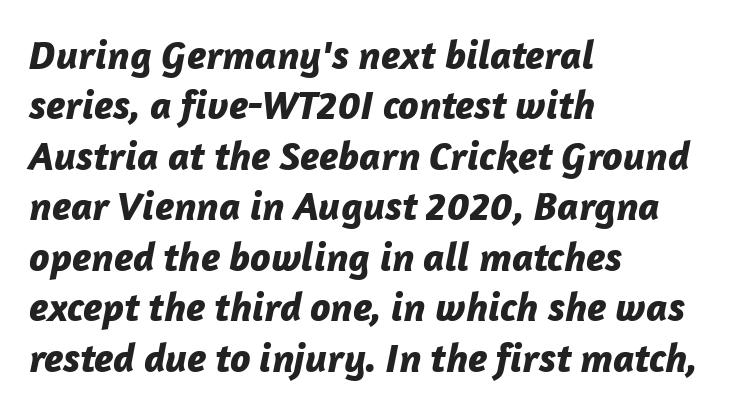
{"italic": "yes", "lean": "right", "slant_degrees": 12, "bold": "yes", "weight": "bold", "width": "normal", "stroke_contrast": "low", "x_height": "medium", "monospaced": "no", "underline": "no", "align": "left", "line_spacing_ratio": 1.23, "letter_spacing": "normal", "letter_spacing_em": 0.0, "glyph_px": 41}
